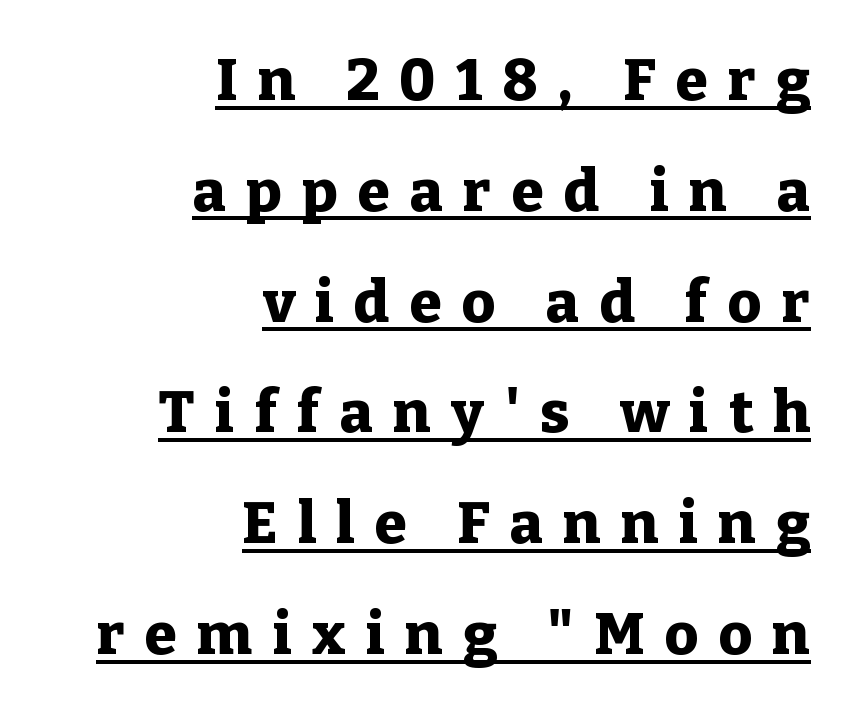
Q: Is the text bold? A: Yes.
Q: Is the text italic (slanted)? A: No, it is upright.
Q: Is the typeface a serif or a sans-serif typeface? A: Serif.
Q: Is the text underlined? A: Yes.
Q: How is the paragraph aligned? A: Right-aligned.
Q: Is the spacing between letters normal or unusually wide? A: Unusually wide.
Q: Is the spacing between lines tight, normal or loose? A: Loose.
Q: Width (condensed, normal, or wide)? A: Normal.
Q: Stroke contrast? A: Low.
Q: x-height? A: Medium.
Q: Monospaced? A: No.
